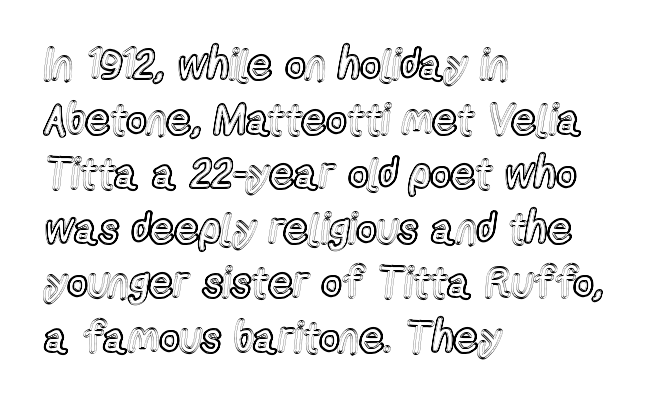
The image shows 43 px condensed type; set left-aligned, normal line spacing (1.27x), normal letter spacing, not underlined; a medium x-height.
